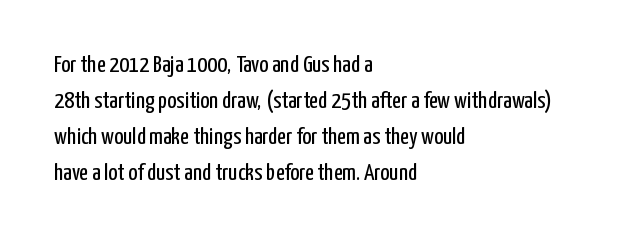
There is no visible air inserted between adjacent glyphs. The rendering anchors every line to the left-hand side. Counters stay open thanks to moderate or lighter strokes. Is there much room between lines? A standard amount, neither cramped nor airy. Type without underlining.
